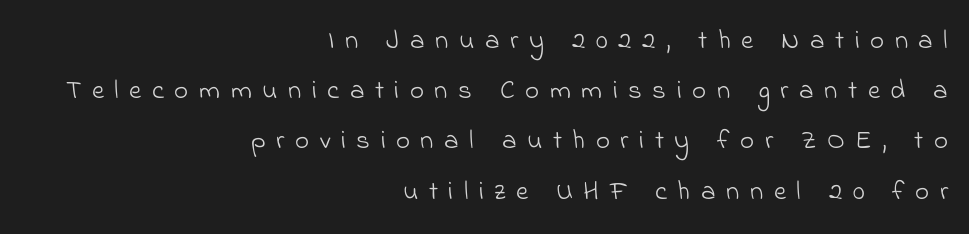
{"bold": "no", "underline": "no", "align": "right", "line_spacing_ratio": 1.86, "letter_spacing": "wide", "letter_spacing_em": 0.39, "glyph_px": 27}
